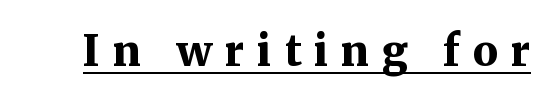
The image shows 42 px bold serif type, upright; set unusually wide letter spacing (+0.31 em), underlined; medium stroke contrast and a medium x-height.
